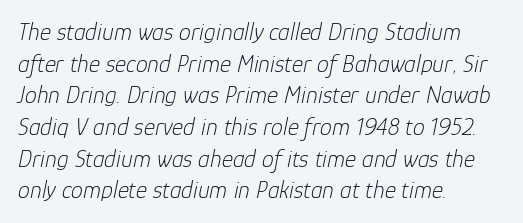
Q: Is the text bold? A: No.
Q: Is the text italic (slanted)? A: Yes, it leans right by about 12 degrees.
Q: Is the text underlined? A: No.
Q: How is the paragraph aligned? A: Left-aligned.
Q: Is the spacing between letters normal or unusually wide? A: Normal.
Q: Is the spacing between lines tight, normal or loose? A: Normal.
